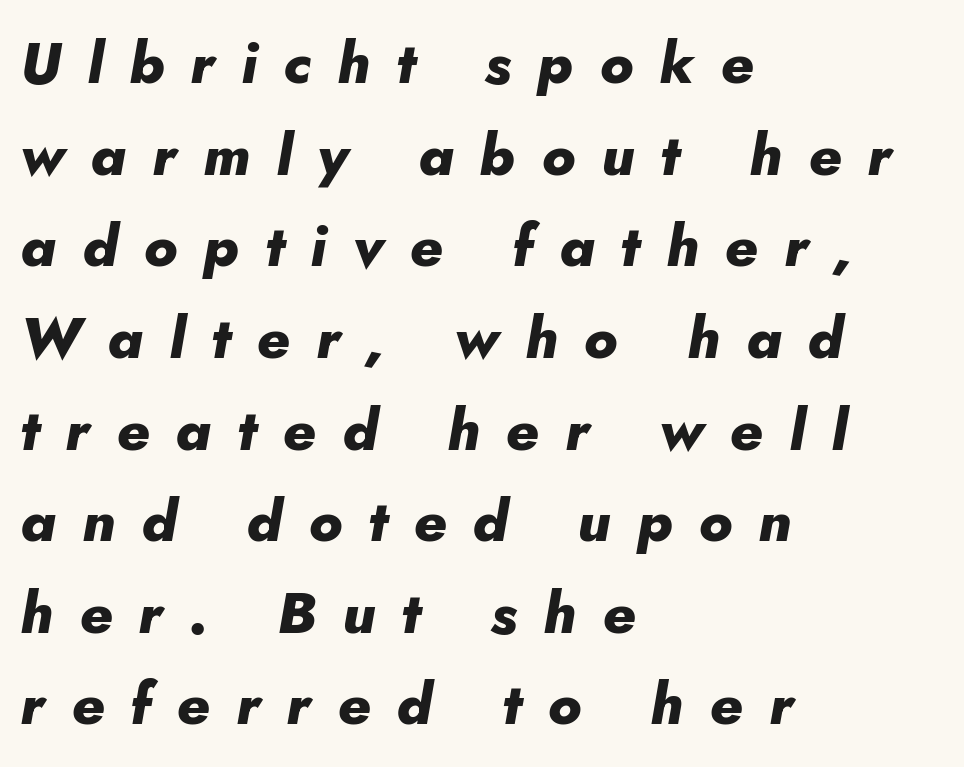
Q: Is the text bold? A: Yes.
Q: Is the text italic (slanted)? A: Yes, it leans right by about 5 degrees.
Q: Is the text underlined? A: No.
Q: How is the paragraph aligned? A: Left-aligned.
Q: Is the spacing between letters normal or unusually wide? A: Unusually wide.
Q: Is the spacing between lines tight, normal or loose? A: Normal.
Q: Width (condensed, normal, or wide)? A: Normal.
Q: Stroke contrast? A: Low.
Q: x-height? A: Small.
Q: Monospaced? A: No.
